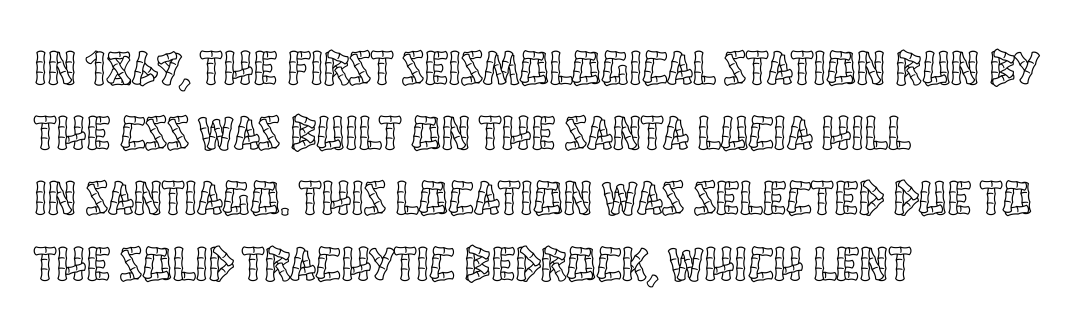
{"italic": "no", "width": "condensed", "x_height": "large", "monospaced": "no", "underline": "no", "align": "left", "line_spacing": "normal", "line_spacing_ratio": 1.33, "letter_spacing": "normal", "letter_spacing_em": 0.0, "glyph_px": 49}
